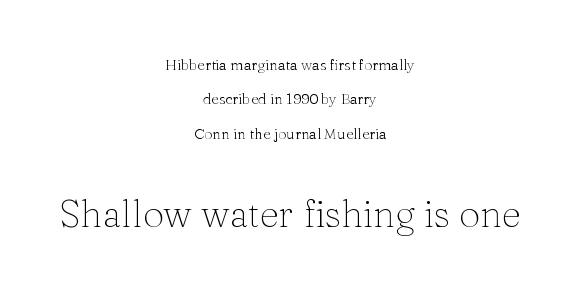
{"serif": "yes", "italic": "no", "bold": "no", "weight": "thin", "width": "normal", "stroke_contrast": "medium", "x_height": "medium", "monospaced": "no", "underline": "no", "align": "center", "line_spacing": "loose", "line_spacing_ratio": 2.3, "letter_spacing": "normal", "letter_spacing_em": 0.0, "larger_block": "second", "size_ratio": 2.53, "glyph_px": 38}
